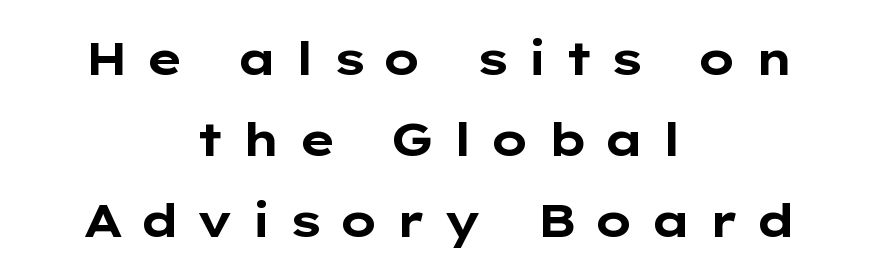
Every character sits straight up, as roman type does. Unmarked baselines from the first word to the last. The typesetter chose a symmetrical, centered arrangement here. Character widths vary here, with narrow letters taking less room than wide ones.
